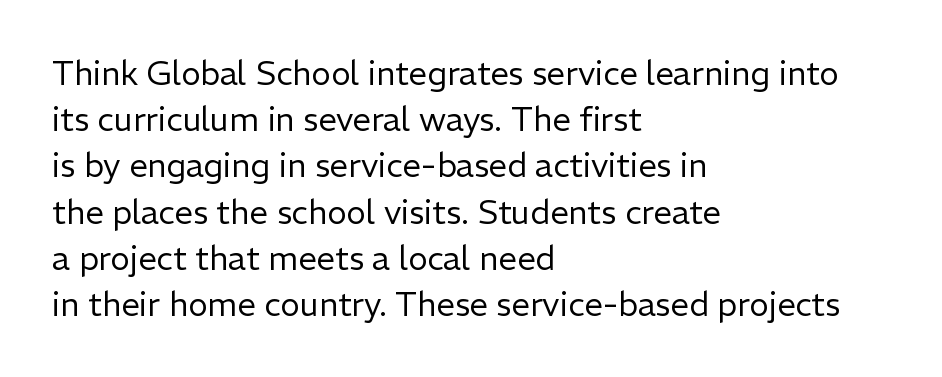
{"serif": "no", "italic": "no", "bold": "no", "weight": "regular", "width": "normal", "stroke_contrast": "low", "x_height": "medium", "monospaced": "no", "underline": "no", "align": "left", "line_spacing": "normal", "line_spacing_ratio": 1.4, "letter_spacing": "normal", "letter_spacing_em": 0.0, "glyph_px": 33}
